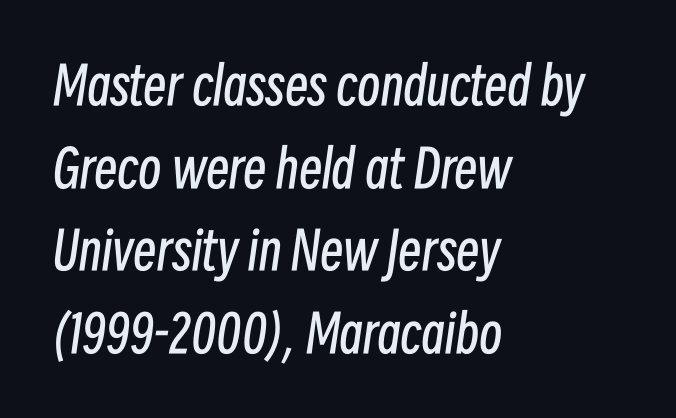
{"italic": "yes", "lean": "right", "slant_degrees": 8, "bold": "no", "weight": "regular", "width": "condensed", "stroke_contrast": "low", "x_height": "medium", "monospaced": "no", "underline": "no", "align": "left", "line_spacing": "normal", "line_spacing_ratio": 1.59, "letter_spacing": "normal", "letter_spacing_em": 0.0, "glyph_px": 52}
